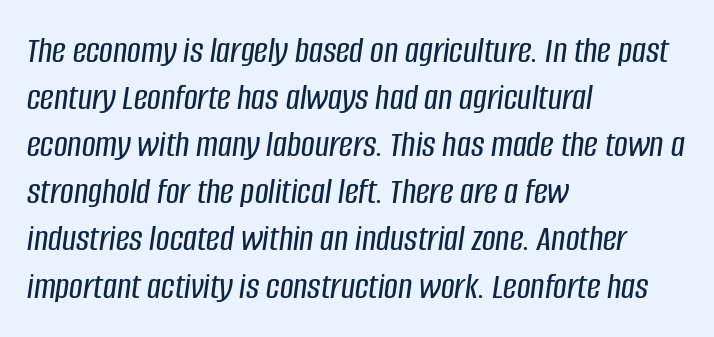
Think of a printed novel: that variable character pitch is what you see here. Characters follow at the spacing the type designer built in. Quick note: italic. Any mark beneath the type? The region is blank. These lines stack with their left ends in a neat column.
